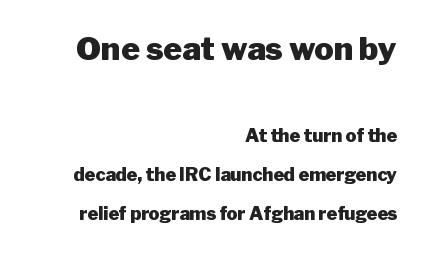
{"serif": "no", "italic": "no", "bold": "yes", "weight": "heavy", "width": "normal", "stroke_contrast": "low", "x_height": "medium", "monospaced": "no", "underline": "no", "align": "right", "line_spacing": "loose", "line_spacing_ratio": 2.17, "letter_spacing": "normal", "letter_spacing_em": 0.0, "larger_block": "first", "size_ratio": 1.78, "glyph_px": 32}
